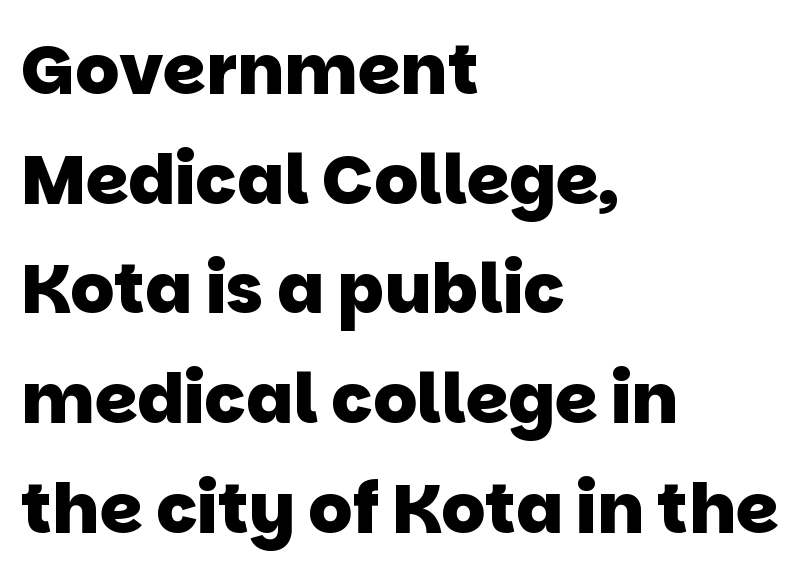
{"serif": "no", "bold": "yes", "weight": "heavy", "width": "normal", "stroke_contrast": "low", "x_height": "large", "monospaced": "no", "underline": "no", "align": "left", "line_spacing": "normal", "line_spacing_ratio": 1.59, "letter_spacing": "normal", "letter_spacing_em": 0.0, "glyph_px": 69}
